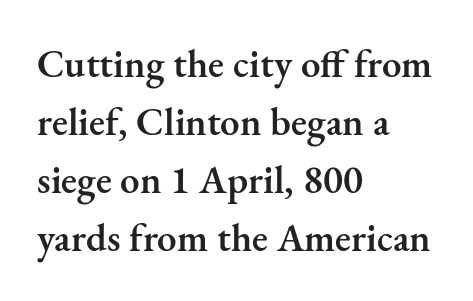
The image shows 39 px semibold serif type, upright; set left-aligned, normal line spacing (1.49x), normal letter spacing, not underlined; medium stroke contrast and a small x-height.
